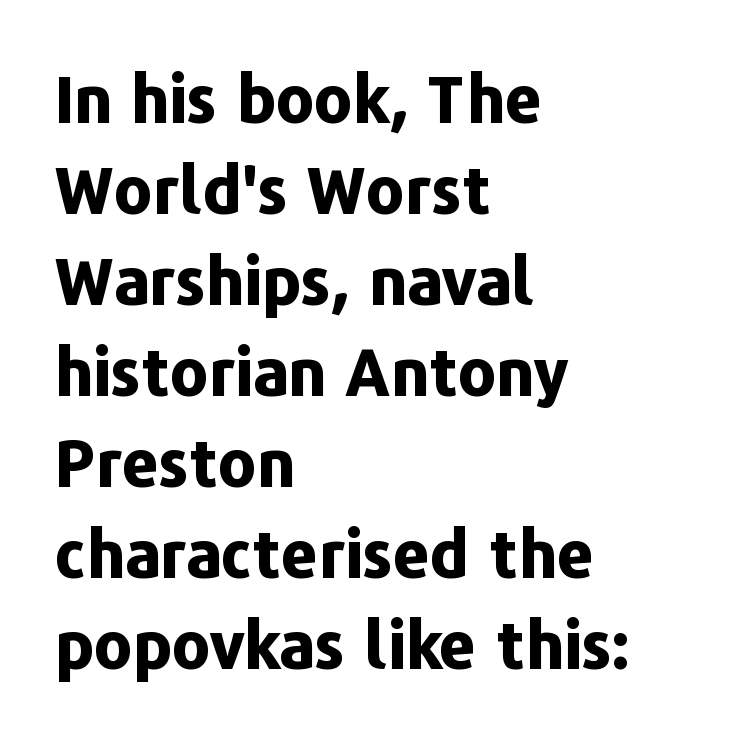
The leading is moderate, giving the passage an even texture. Which margin do the lines hug? The left one — the right edge is uneven. Plenty of ink on the page — the face is bold. Is this a fixed-width face? No — the glyphs have proportional, varying widths. Unlike italic type, these characters show no tilt at all.
